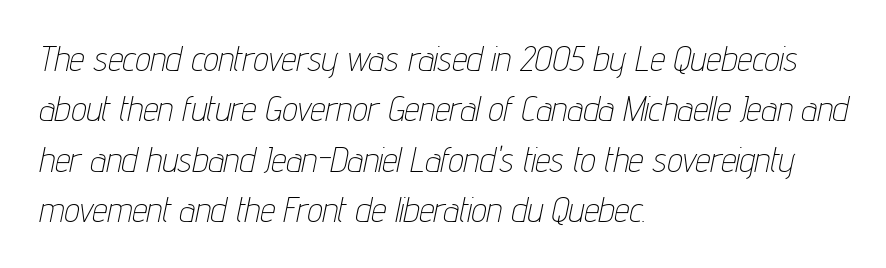
Q: Is the text bold? A: No.
Q: Is the text italic (slanted)? A: Yes, it leans right by about 12 degrees.
Q: Is the text underlined? A: No.
Q: How is the paragraph aligned? A: Left-aligned.
Q: Is the spacing between letters normal or unusually wide? A: Normal.
Q: Is the spacing between lines tight, normal or loose? A: Normal.
Q: Width (condensed, normal, or wide)? A: Condensed.
Q: Stroke contrast? A: Low.
Q: x-height? A: Medium.
Q: Monospaced? A: No.
